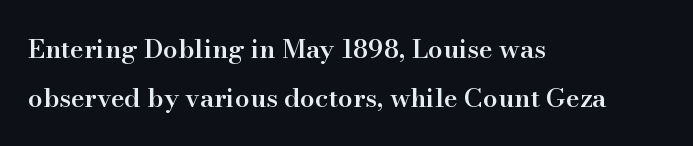
Q: Is the text bold? A: Semi-bold.
Q: Is the text italic (slanted)? A: No, it is upright.
Q: Is the text underlined? A: No.
Q: How is the paragraph aligned? A: Left-aligned.
Q: Is the spacing between letters normal or unusually wide? A: Normal.
